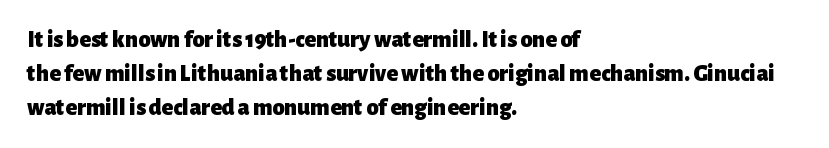
{"italic": "no", "bold": "yes", "underline": "no", "align": "left", "line_spacing": "normal", "line_spacing_ratio": 1.42, "letter_spacing": "normal", "letter_spacing_em": 0.0, "glyph_px": 24}
